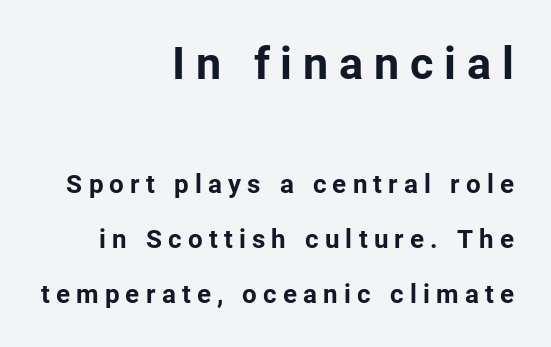
{"serif": "no", "italic": "no", "bold": "yes", "weight": "bold", "width": "normal", "stroke_contrast": "low", "x_height": "medium", "monospaced": "no", "underline": "no", "align": "right", "line_spacing": "loose", "line_spacing_ratio": 2.11, "letter_spacing": "wide", "letter_spacing_em": 0.24, "larger_block": "first", "size_ratio": 1.73, "glyph_px": 45}
